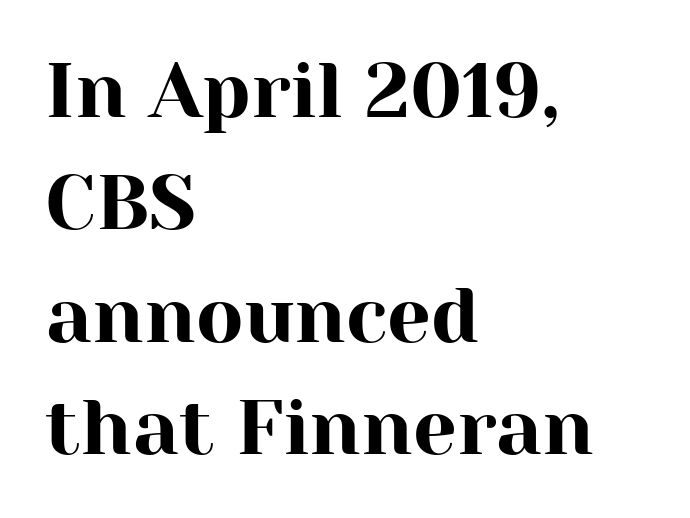
{"serif": "yes", "italic": "no", "width": "normal", "stroke_contrast": "high", "x_height": "medium", "monospaced": "no", "underline": "no", "align": "left", "line_spacing": "normal", "line_spacing_ratio": 1.44, "letter_spacing": "normal", "letter_spacing_em": 0.0, "glyph_px": 78}
